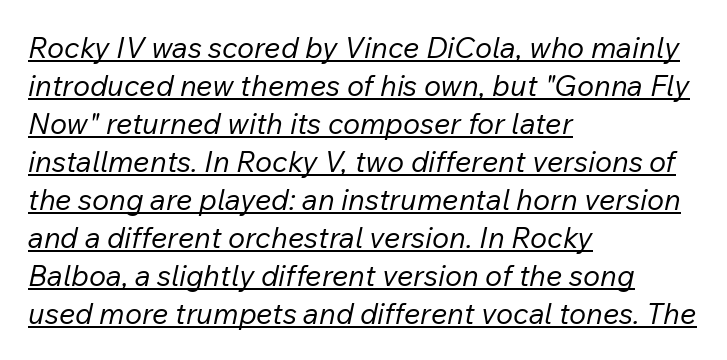
These lines sit exactly where default settings would place them. Teacher's note: observe the even left margin — that is flush-left alignment. Is the letter spacing exaggerated? No — it looks like the ordinary default. Think of a printed novel: that variable character pitch is what you see here. Beneath each row of characters lies a ruled line.
